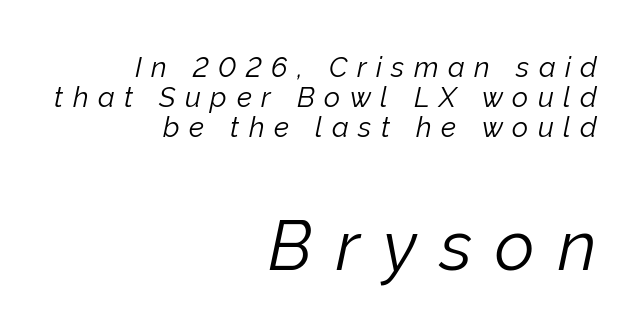
Q: Is the text bold? A: No.
Q: Is the text italic (slanted)? A: Yes, it leans right by about 12 degrees.
Q: Is the text underlined? A: No.
Q: How is the paragraph aligned? A: Right-aligned.
Q: Is the spacing between letters normal or unusually wide? A: Unusually wide.
Q: Is the spacing between lines tight, normal or loose? A: Tight.
Q: Which block of text is set in a larger size, the first (top) or the second (bottom)? A: The second (bottom) one.
Q: Width (condensed, normal, or wide)? A: Normal.
Q: Stroke contrast? A: Low.
Q: x-height? A: Medium.
Q: Monospaced? A: No.
